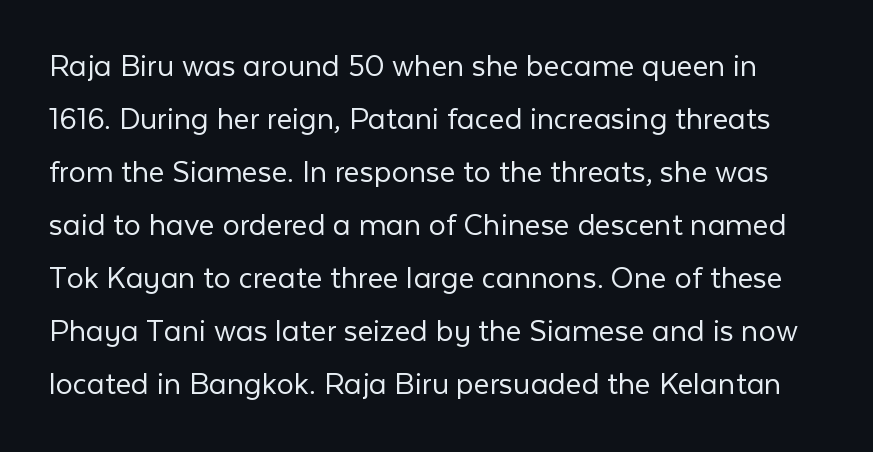
{"serif": "no", "italic": "no", "bold": "no", "weight": "light", "width": "normal", "stroke_contrast": "low", "x_height": "medium", "monospaced": "no", "underline": "no", "line_spacing": "normal", "line_spacing_ratio": 1.56, "letter_spacing": "normal", "letter_spacing_em": 0.0, "glyph_px": 34}
